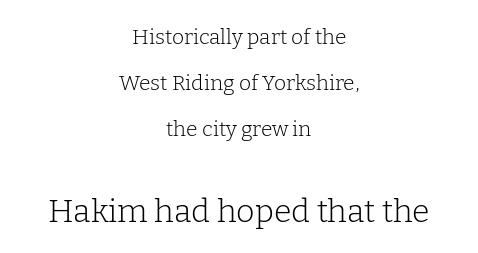
Q: Is the text bold? A: No.
Q: Is the text italic (slanted)? A: No, it is upright.
Q: Is the typeface a serif or a sans-serif typeface? A: Serif.
Q: Is the text underlined? A: No.
Q: How is the paragraph aligned? A: Centered.
Q: Is the spacing between letters normal or unusually wide? A: Normal.
Q: Is the spacing between lines tight, normal or loose? A: Loose.
Q: Which block of text is set in a larger size, the first (top) or the second (bottom)? A: The second (bottom) one.
Q: Width (condensed, normal, or wide)? A: Normal.
Q: Stroke contrast? A: Low.
Q: x-height? A: Medium.
Q: Monospaced? A: No.
